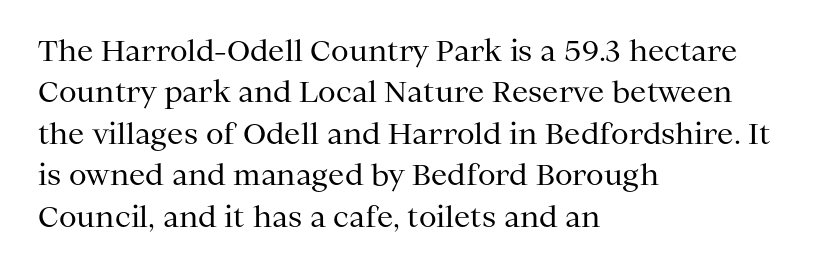
Interline gaps are of average width in this sample. Each letter keeps its own natural width here, so spacing adapts to shape. Underlining? Definitely not there. All the whitespace from short lines collects on the right.
